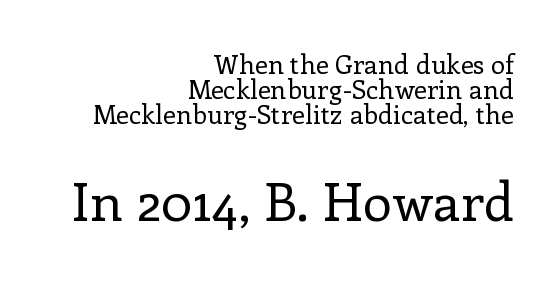
The image shows 53 px regular-weight serif type, upright; set right-aligned, tight line spacing (0.96x), normal letter spacing, not underlined; the second (bottom) block is 2.04x larger; low stroke contrast and a medium x-height.
